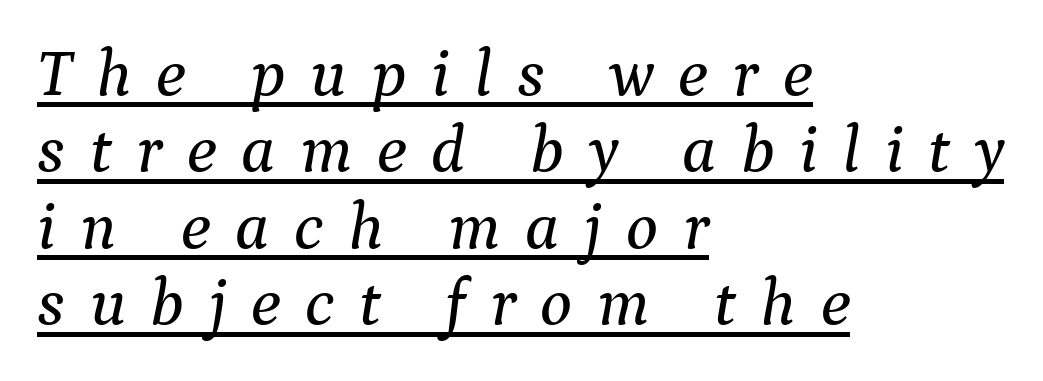
{"serif": "yes", "italic": "yes", "lean": "right", "slant_degrees": 9, "width": "normal", "stroke_contrast": "medium", "x_height": "medium", "monospaced": "no", "underline": "yes", "align": "left", "line_spacing": "tight", "line_spacing_ratio": 1.14, "letter_spacing": "wide", "letter_spacing_em": 0.37, "glyph_px": 67}
